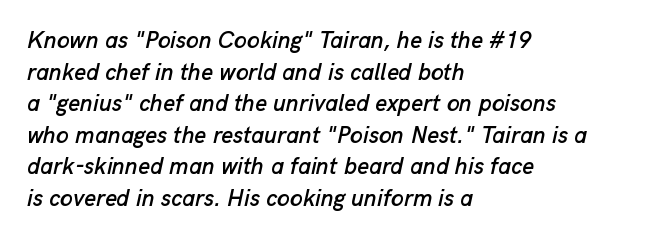
Q: Is the text italic (slanted)? A: Yes, it leans right by about 13 degrees.
Q: Is the text underlined? A: No.
Q: How is the paragraph aligned? A: Left-aligned.
Q: Is the spacing between letters normal or unusually wide? A: Normal.
Q: Is the spacing between lines tight, normal or loose? A: Normal.
